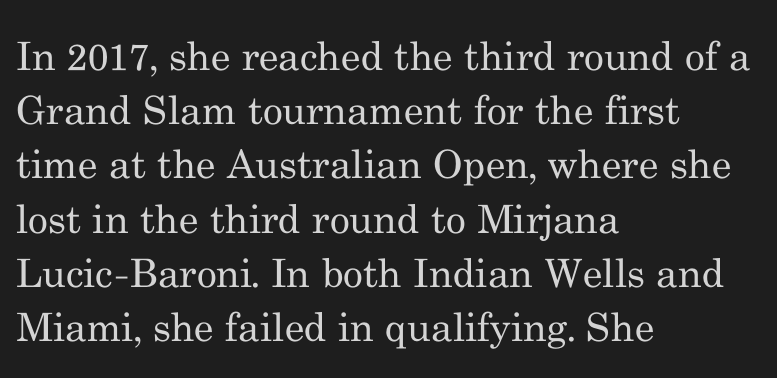
Q: Is the text bold? A: No.
Q: Is the text italic (slanted)? A: No, it is upright.
Q: Is the typeface a serif or a sans-serif typeface? A: Serif.
Q: Is the text underlined? A: No.
Q: How is the paragraph aligned? A: Left-aligned.
Q: Is the spacing between letters normal or unusually wide? A: Normal.
Q: Is the spacing between lines tight, normal or loose? A: Normal.
Q: Width (condensed, normal, or wide)? A: Normal.
Q: Stroke contrast? A: Medium.
Q: x-height? A: Small.
Q: Monospaced? A: No.
